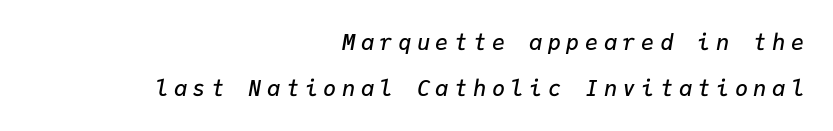
{"italic": "yes", "lean": "right", "slant_degrees": 9, "bold": "semi", "underline": "no", "align": "right", "line_spacing": "loose", "line_spacing_ratio": 2.1, "letter_spacing": "wide", "letter_spacing_em": 0.25, "glyph_px": 22}
